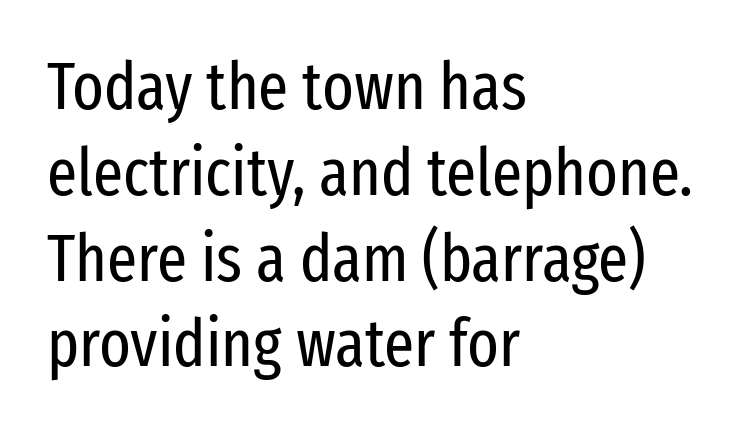
The image shows 66 px regular-weight, condensed sans-serif type, upright; set left-aligned, normal line spacing (1.3x), normal letter spacing, not underlined; low stroke contrast and a medium x-height.
